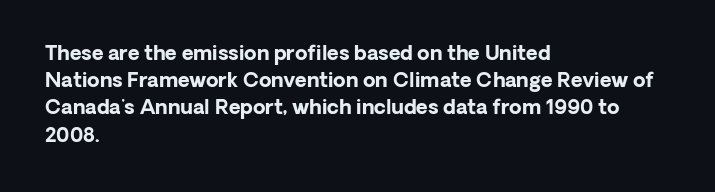
The image shows 20 px bold type, upright; set left-aligned, normal line spacing (1.36x), normal letter spacing, not underlined.
